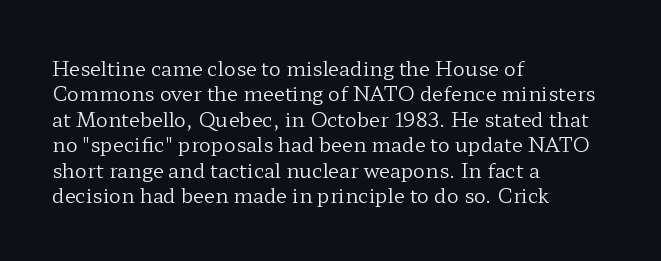
Q: Is the text bold? A: No.
Q: Is the text italic (slanted)? A: No, it is upright.
Q: Is the text underlined? A: No.
Q: How is the paragraph aligned? A: Left-aligned.
Q: Is the spacing between letters normal or unusually wide? A: Normal.
Q: Is the spacing between lines tight, normal or loose? A: Normal.
